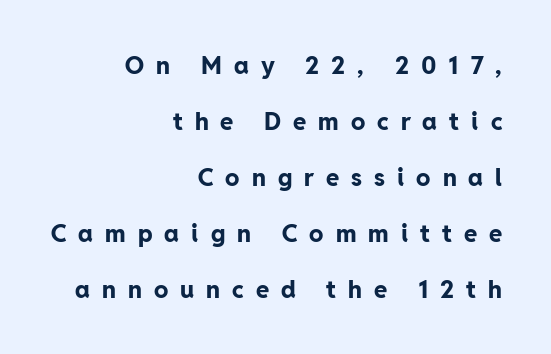
{"italic": "no", "bold": "yes", "underline": "no", "align": "right", "line_spacing": "loose", "line_spacing_ratio": 2.33, "letter_spacing": "wide", "letter_spacing_em": 0.5, "glyph_px": 24}
